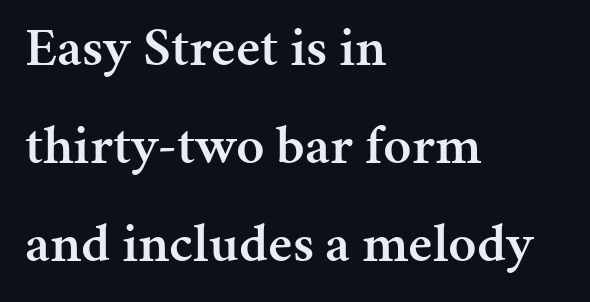
The passage shown is not underscored anywhere. Each letter keeps its own natural width here, so spacing adapts to shape. Posture: vertical. The letters sit at their default tracking, neither squeezed nor spread. Serifs: yes, visible at the terminals of the letterforms. I'd describe the lettering as semibold — firm but not a full bold.
